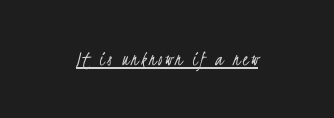
The image shows 22 px text type; set centered, underlined.
